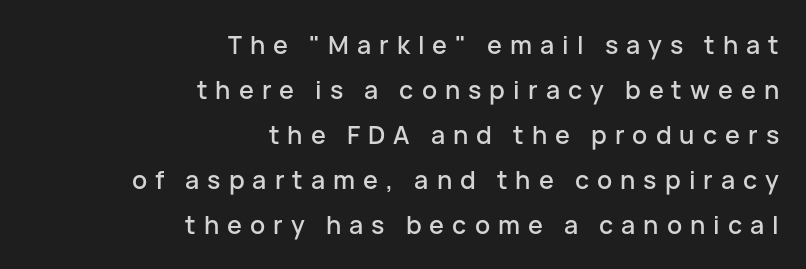
Q: Is the text italic (slanted)? A: No, it is upright.
Q: Is the text underlined? A: No.
Q: How is the paragraph aligned? A: Right-aligned.
Q: Is the spacing between letters normal or unusually wide? A: Unusually wide.
